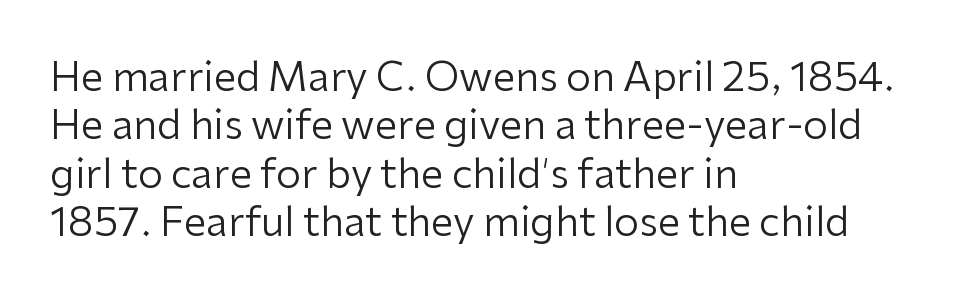
{"serif": "no", "italic": "no", "bold": "no", "weight": "regular", "width": "normal", "stroke_contrast": "low", "x_height": "medium", "monospaced": "no", "underline": "no", "align": "left", "line_spacing_ratio": 1.21, "letter_spacing": "normal", "letter_spacing_em": 0.0, "glyph_px": 40}
